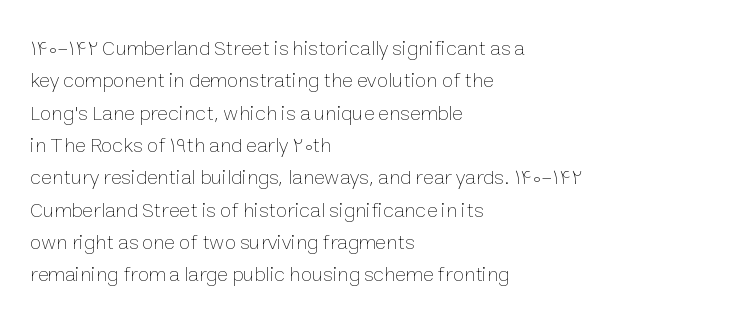
Q: Is the text bold? A: No.
Q: Is the text italic (slanted)? A: No, it is upright.
Q: Is the text underlined? A: No.
Q: How is the paragraph aligned? A: Left-aligned.
Q: Is the spacing between letters normal or unusually wide? A: Normal.
Q: Is the spacing between lines tight, normal or loose? A: Normal.
